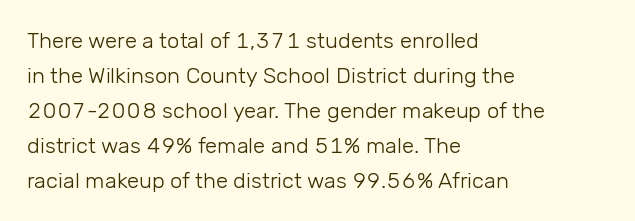
{"italic": "no", "bold": "no", "underline": "no", "align": "left", "line_spacing": "normal", "line_spacing_ratio": 1.59, "letter_spacing": "normal", "letter_spacing_em": 0.0, "glyph_px": 22}
